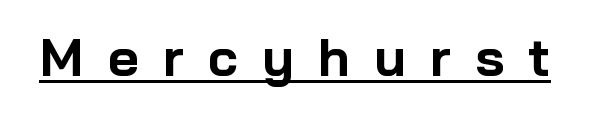
{"serif": "no", "italic": "no", "bold": "yes", "weight": "bold", "width": "normal", "stroke_contrast": "low", "x_height": "medium", "monospaced": "no", "underline": "yes", "letter_spacing": "wide", "letter_spacing_em": 0.46, "glyph_px": 53}
